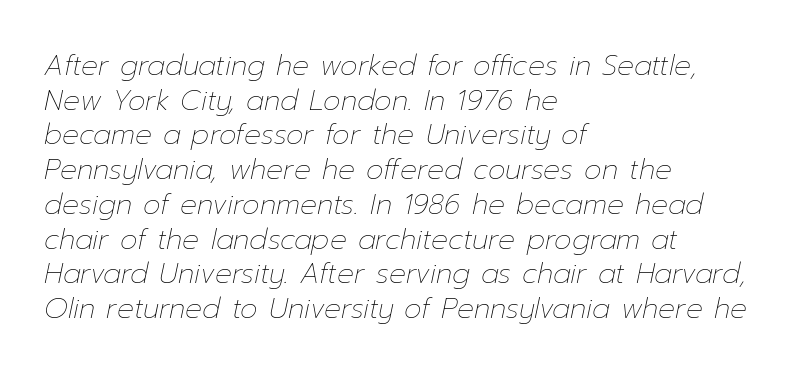
The image shows 28 px thin type, italic (leaning right); set left-aligned, line spacing 1.24x, normal letter spacing, not underlined; low stroke contrast and a medium x-height.
